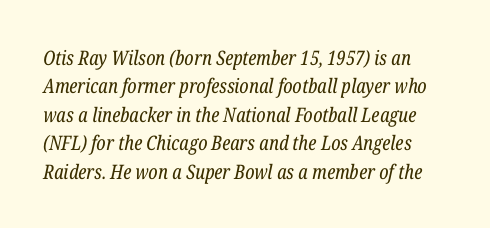
{"italic": "yes", "lean": "right", "slant_degrees": 12, "bold": "no", "underline": "no", "line_spacing": "normal", "line_spacing_ratio": 1.42, "letter_spacing": "normal", "letter_spacing_em": 0.0, "glyph_px": 20}
